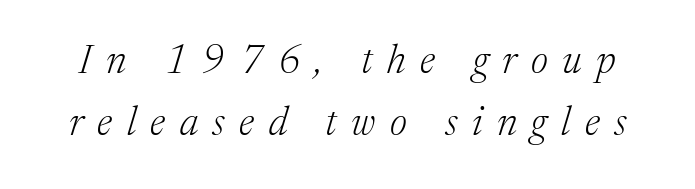
{"serif": "yes", "italic": "yes", "lean": "right", "slant_degrees": 17, "bold": "no", "weight": "light", "width": "normal", "stroke_contrast": "medium", "x_height": "medium", "monospaced": "no", "underline": "no", "line_spacing": "normal", "line_spacing_ratio": 1.54, "letter_spacing": "wide", "letter_spacing_em": 0.36, "glyph_px": 40}
